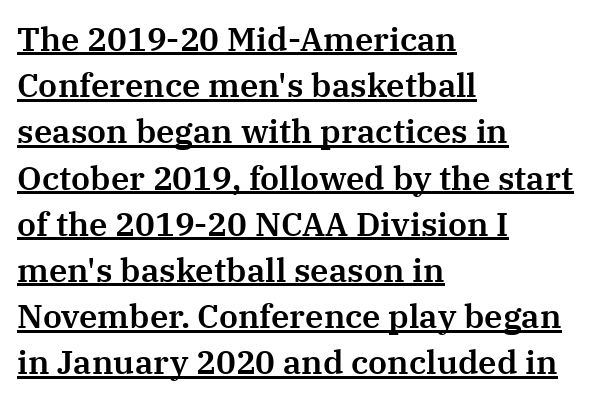
{"serif": "yes", "italic": "no", "width": "normal", "stroke_contrast": "medium", "x_height": "medium", "monospaced": "no", "underline": "yes", "align": "left", "line_spacing": "normal", "line_spacing_ratio": 1.4, "letter_spacing": "normal", "letter_spacing_em": 0.0, "glyph_px": 33}
